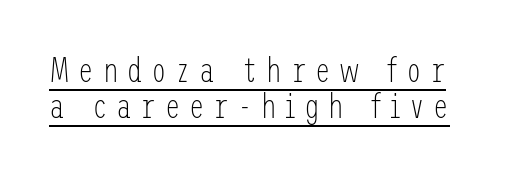
This rendering widens character spacing well past its baseline value. Honestly, the underline is the first thing you notice here. Vertical strokes here are truly vertical. A typesetter would label this face a sans. Stems and bowls with no extra thickness — not bold. Tightly led — the rows are bunched.
